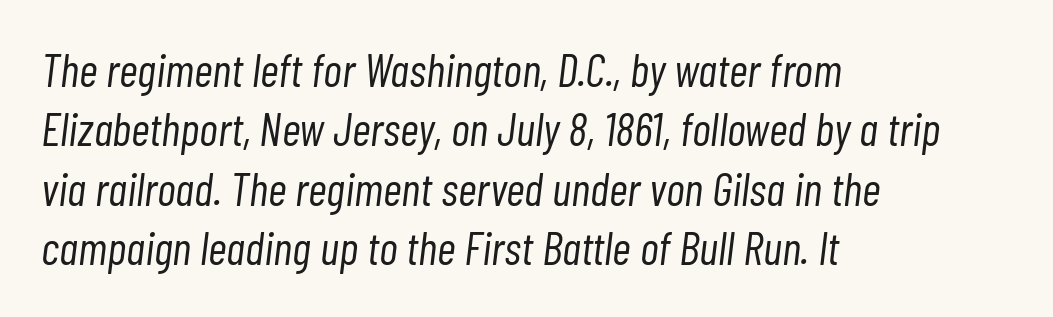
{"italic": "yes", "lean": "right", "slant_degrees": 7, "bold": "no", "weight": "light", "width": "condensed", "stroke_contrast": "low", "x_height": "medium", "monospaced": "no", "underline": "no", "align": "left", "line_spacing": "normal", "line_spacing_ratio": 1.29, "letter_spacing": "normal", "letter_spacing_em": 0.0, "glyph_px": 46}
